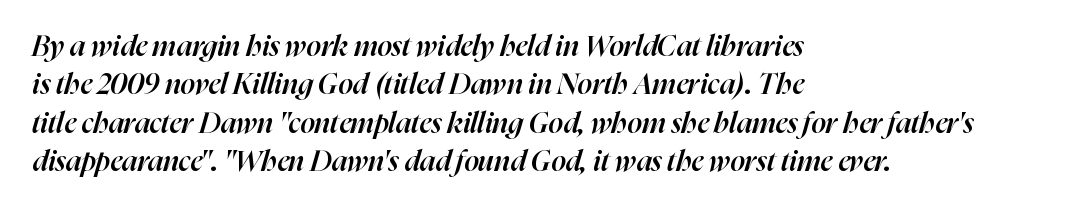
{"italic": "yes", "lean": "right", "slant_degrees": 16, "bold": "semi", "weight": "semibold", "width": "normal", "stroke_contrast": "high", "x_height": "medium", "monospaced": "no", "underline": "no", "align": "left", "line_spacing": "normal", "line_spacing_ratio": 1.32, "letter_spacing": "normal", "letter_spacing_em": 0.0, "glyph_px": 29}
